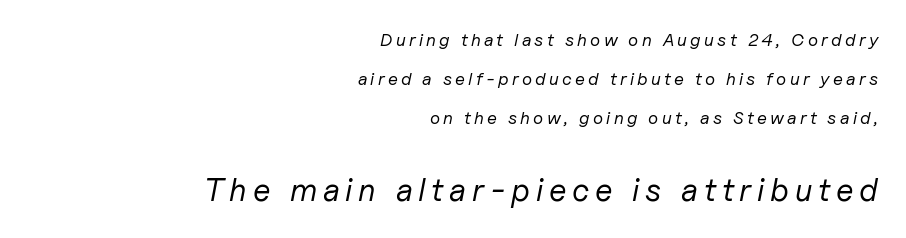
The image shows 32 px regular-weight type, italic (leaning right); set right-aligned, loose line spacing (2.16x), not underlined; the second (bottom) block is 1.78x larger; low stroke contrast and a medium x-height.
